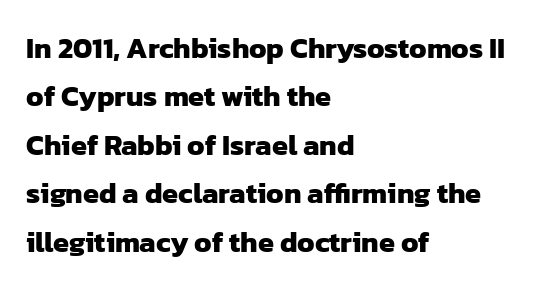
Q: Is the text bold? A: Yes.
Q: Is the typeface a serif or a sans-serif typeface? A: Sans-serif.
Q: Is the text underlined? A: No.
Q: How is the paragraph aligned? A: Left-aligned.
Q: Is the spacing between letters normal or unusually wide? A: Normal.
Q: Is the spacing between lines tight, normal or loose? A: Normal.
Q: Width (condensed, normal, or wide)? A: Normal.
Q: Stroke contrast? A: Low.
Q: x-height? A: Medium.
Q: Monospaced? A: No.
